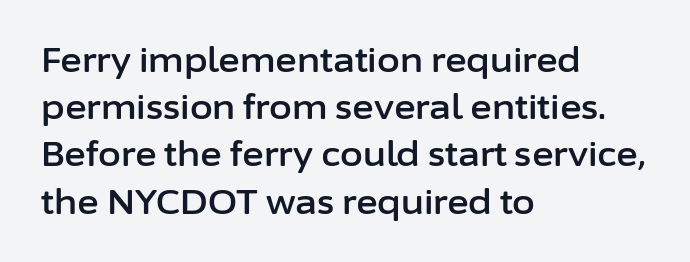
Lines of text with bare space underneath. A normal amount of white space separates one row of letters from the next. Inter-character spacing is left at the font's built-in metrics. Unlike a traditional serif, this face leaves its strokes unadorned. Posture: vertical.
